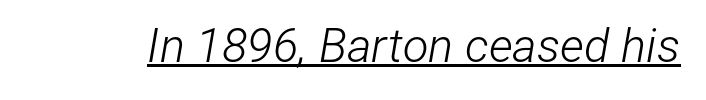
What decoration does the sample have? An underline. The weight would be labelled regular, book, light, or lighter still. You can tell it's italic because the verticals aren't actually vertical. This sample has the flowing, uneven cadence of proportional lettering. Caption: standard tracking, unaltered.
